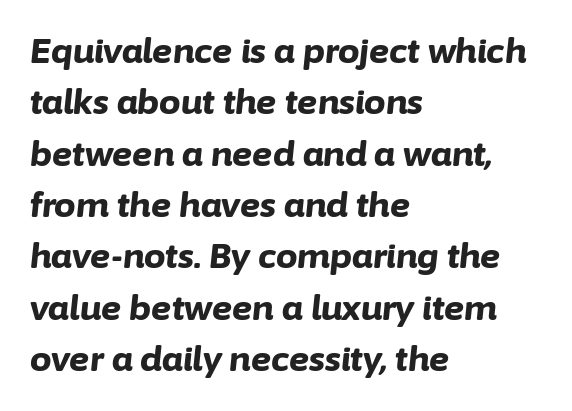
Anything drawn beneath the words? Only blank space. You could not count columns in this text — the font is proportionally spaced. The gaps between neighbouring characters are ordinary and unremarkable. The setting favours the left margin, as ordinary paragraphs usually do. Leading: standard.
